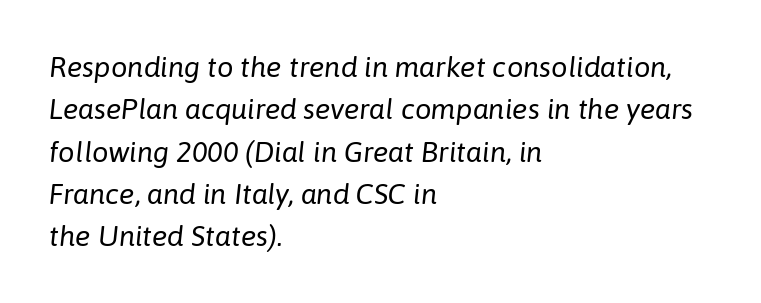
{"italic": "yes", "lean": "right", "slant_degrees": 6, "bold": "no", "weight": "regular", "width": "normal", "stroke_contrast": "low", "x_height": "medium", "monospaced": "no", "underline": "no", "align": "left", "line_spacing": "normal", "line_spacing_ratio": 1.46, "letter_spacing": "normal", "letter_spacing_em": 0.0, "glyph_px": 29}
